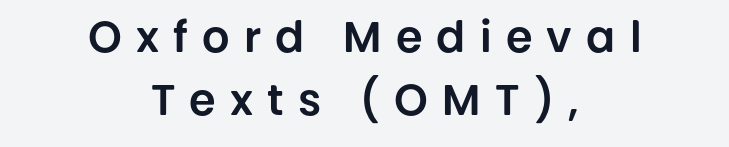
Q: Is the text italic (slanted)? A: No, it is upright.
Q: Is the typeface a serif or a sans-serif typeface? A: Sans-serif.
Q: Is the text underlined? A: No.
Q: How is the paragraph aligned? A: Centered.
Q: Is the spacing between letters normal or unusually wide? A: Unusually wide.
Q: Is the spacing between lines tight, normal or loose? A: Normal.
Q: Width (condensed, normal, or wide)? A: Normal.
Q: Stroke contrast? A: Low.
Q: x-height? A: Large.
Q: Monospaced? A: No.
